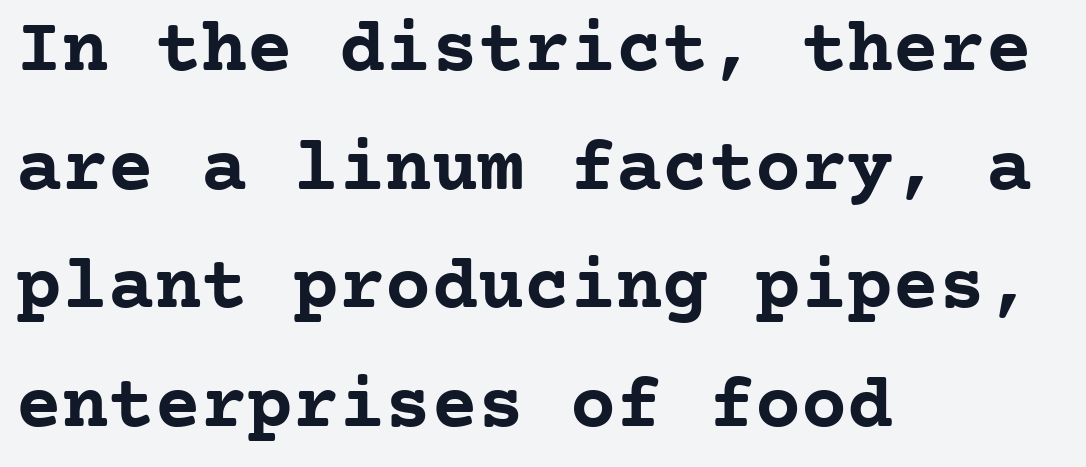
The image shows 77 px semibold serif type, upright, monospaced; set left-aligned, normal line spacing (1.54x), normal letter spacing, not underlined; low stroke contrast and a medium x-height.
